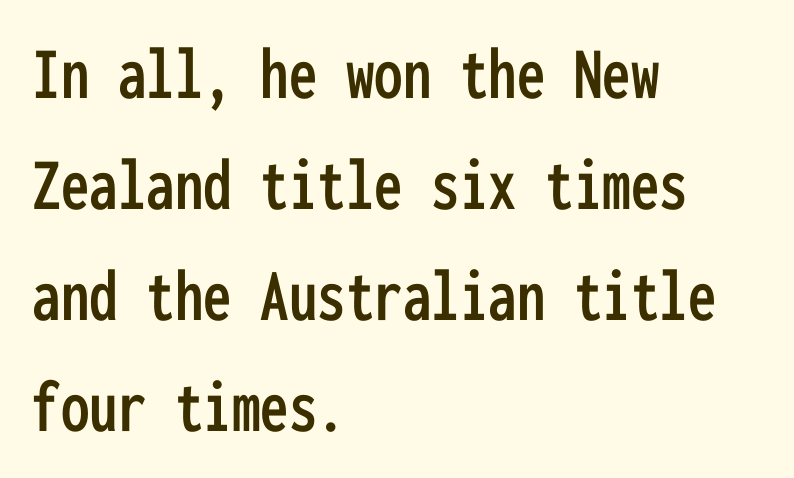
{"serif": "no", "italic": "no", "width": "condensed", "stroke_contrast": "low", "x_height": "medium", "monospaced": "yes", "underline": "no", "align": "left", "line_spacing": "normal", "line_spacing_ratio": 1.46, "letter_spacing": "normal", "letter_spacing_em": 0.0, "glyph_px": 76}
